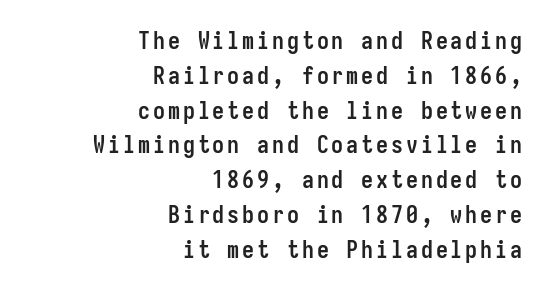
Weight: bold. Casual observation: everything's shoved over to the right. Decoration check: the copy has no underline. Regarding leading, the lines here are spaced in the standard way. The letters stand straight up with perfectly vertical stems.
